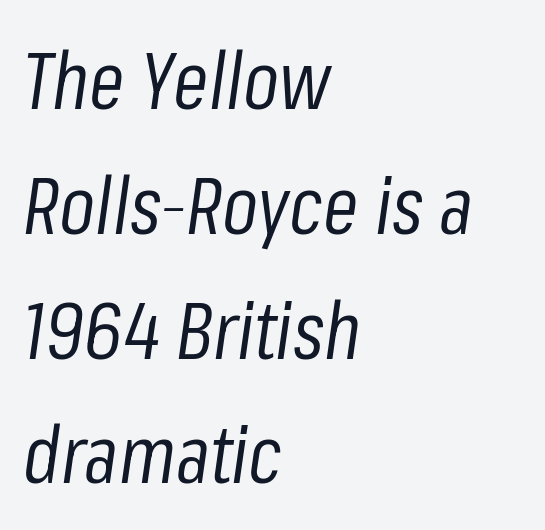
Q: Is the text bold? A: No.
Q: Is the text italic (slanted)? A: Yes, it leans right by about 8 degrees.
Q: Is the text underlined? A: No.
Q: How is the paragraph aligned? A: Left-aligned.
Q: Is the spacing between letters normal or unusually wide? A: Normal.
Q: Is the spacing between lines tight, normal or loose? A: Normal.
Q: Width (condensed, normal, or wide)? A: Condensed.
Q: Stroke contrast? A: Low.
Q: x-height? A: Medium.
Q: Monospaced? A: No.
